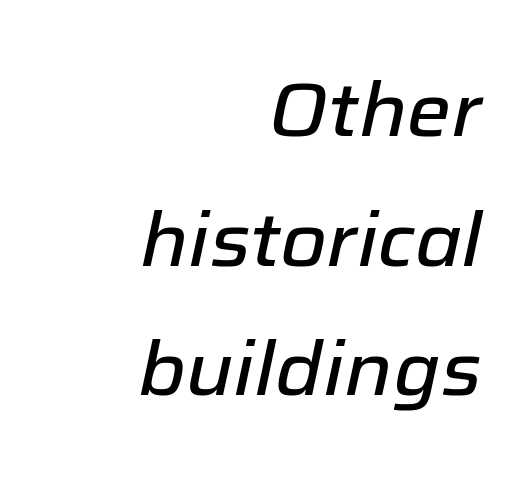
{"italic": "yes", "lean": "right", "slant_degrees": 12, "width": "normal", "stroke_contrast": "low", "x_height": "medium", "monospaced": "no", "underline": "no", "align": "right", "line_spacing_ratio": 1.73, "letter_spacing": "normal", "letter_spacing_em": 0.0, "glyph_px": 75}
